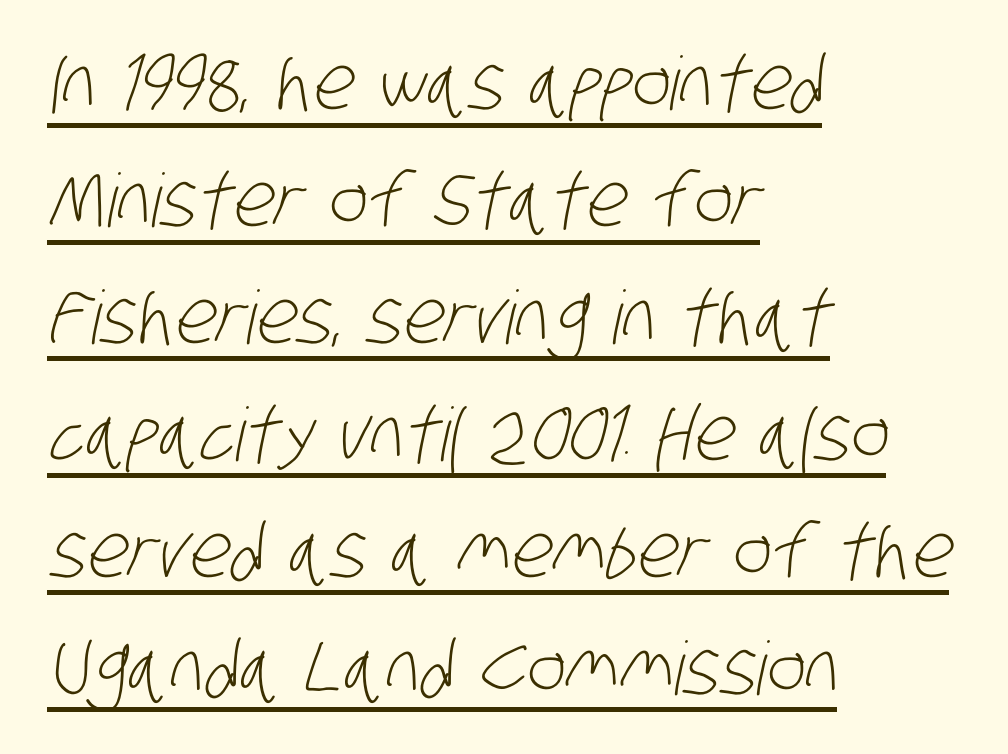
{"serif": "no", "bold": "no", "weight": "light", "width": "condensed", "stroke_contrast": "low", "x_height": "large", "monospaced": "no", "underline": "yes", "align": "left", "line_spacing": "normal", "line_spacing_ratio": 1.58, "letter_spacing": "normal", "letter_spacing_em": 0.0, "glyph_px": 74}
